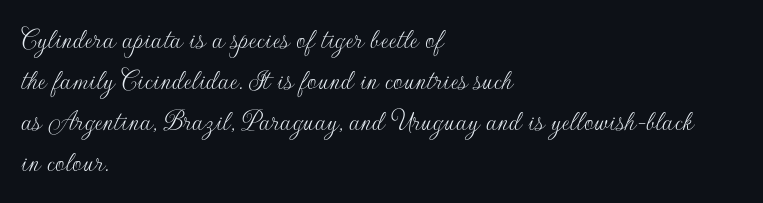
Look at the bottom of the vertical strokes: they stop flat, with no serifs. Weight: regular or lighter. Typeset ragged right — the left edge is the straight one. Think of a printed novel: that variable character pitch is what you see here.
